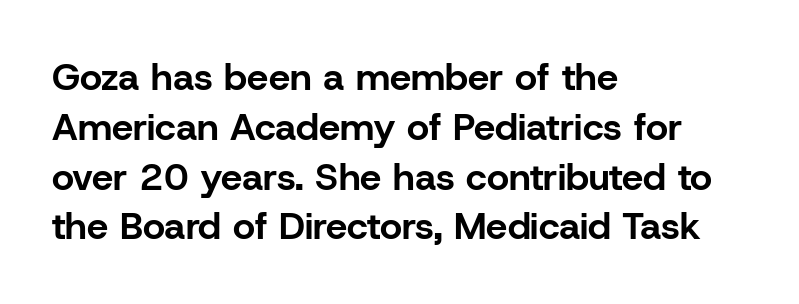
Q: Is the text bold? A: Yes.
Q: Is the text italic (slanted)? A: No, it is upright.
Q: Is the typeface a serif or a sans-serif typeface? A: Sans-serif.
Q: Is the text underlined? A: No.
Q: How is the paragraph aligned? A: Left-aligned.
Q: Is the spacing between letters normal or unusually wide? A: Normal.
Q: Is the spacing between lines tight, normal or loose? A: Normal.
Q: Width (condensed, normal, or wide)? A: Normal.
Q: Stroke contrast? A: Low.
Q: x-height? A: Medium.
Q: Monospaced? A: No.
